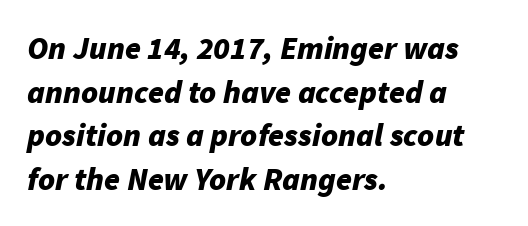
{"italic": "yes", "lean": "right", "slant_degrees": 11, "bold": "yes", "weight": "bold", "width": "normal", "stroke_contrast": "low", "x_height": "medium", "monospaced": "no", "underline": "no", "align": "left", "line_spacing": "normal", "line_spacing_ratio": 1.36, "letter_spacing": "normal", "letter_spacing_em": 0.0, "glyph_px": 32}
